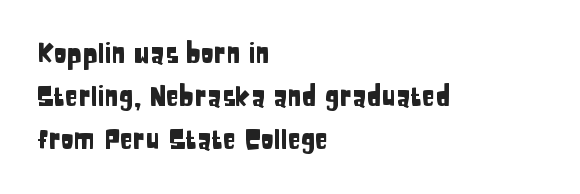
Q: Is the text italic (slanted)? A: No, it is upright.
Q: Is the text underlined? A: No.
Q: How is the paragraph aligned? A: Left-aligned.
Q: Is the spacing between letters normal or unusually wide? A: Normal.
Q: Is the spacing between lines tight, normal or loose? A: Normal.
